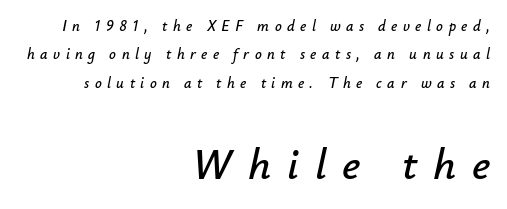
{"italic": "yes", "lean": "right", "slant_degrees": 12, "width": "normal", "stroke_contrast": "low", "x_height": "small", "monospaced": "no", "underline": "no", "align": "right", "line_spacing": "loose", "line_spacing_ratio": 1.9, "letter_spacing": "wide", "letter_spacing_em": 0.36, "larger_block": "second", "size_ratio": 2.93, "glyph_px": 44}
